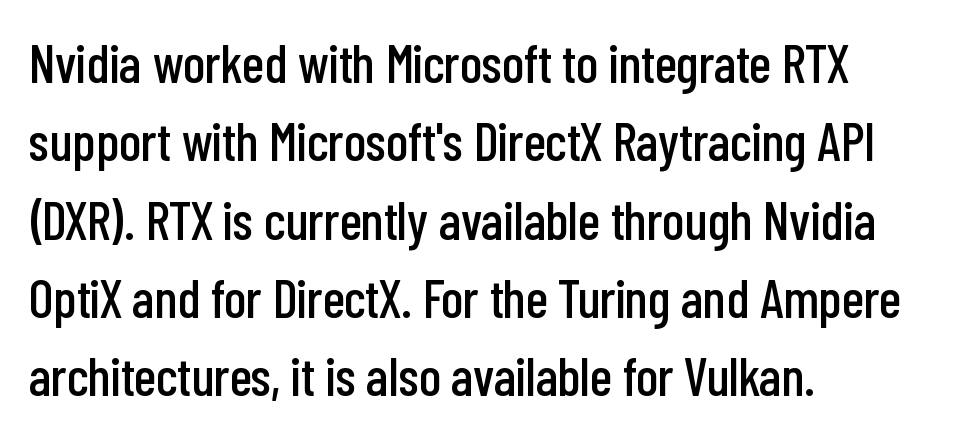
The letters carry no serifs — their stems end cleanly without finishing strokes. Does the lettering tilt? It doesn't — this is upright. Alignment: flush left. Plain, unruled lines of type.
